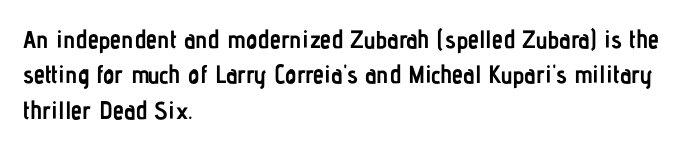
{"italic": "no", "bold": "yes", "underline": "no", "align": "left", "line_spacing": "normal", "line_spacing_ratio": 1.42, "letter_spacing": "normal", "letter_spacing_em": 0.0, "glyph_px": 25}
